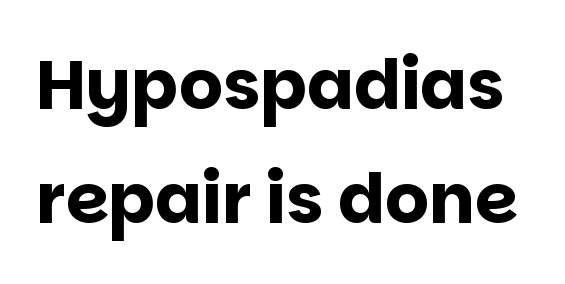
{"serif": "no", "italic": "no", "bold": "yes", "weight": "bold", "width": "normal", "stroke_contrast": "low", "x_height": "large", "monospaced": "no", "underline": "no", "line_spacing": "normal", "line_spacing_ratio": 1.65, "letter_spacing": "normal", "letter_spacing_em": 0.0, "glyph_px": 69}
